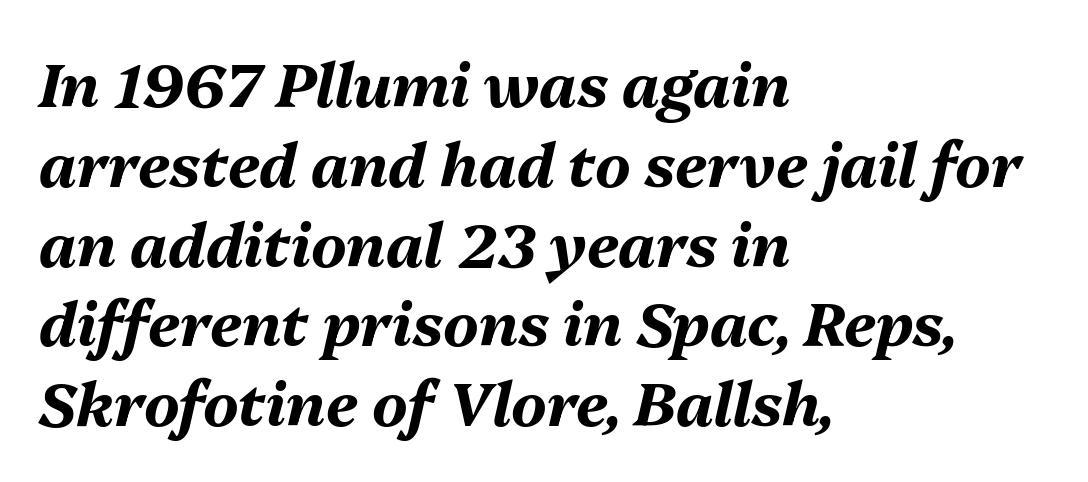
{"italic": "yes", "lean": "right", "slant_degrees": 13, "bold": "yes", "weight": "bold", "width": "normal", "stroke_contrast": "medium", "x_height": "medium", "monospaced": "no", "underline": "no", "align": "left", "line_spacing": "normal", "line_spacing_ratio": 1.33, "letter_spacing": "normal", "letter_spacing_em": 0.0, "glyph_px": 60}
